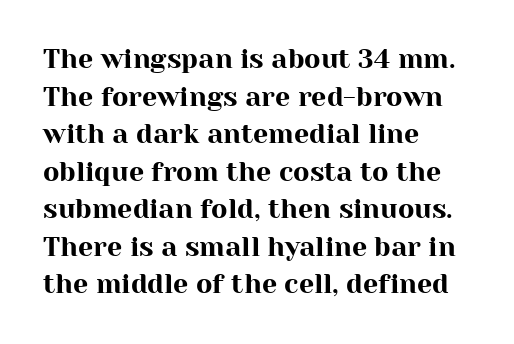
{"italic": "no", "underline": "no", "align": "left", "line_spacing": "normal", "line_spacing_ratio": 1.39, "letter_spacing": "normal", "letter_spacing_em": 0.0, "glyph_px": 27}
